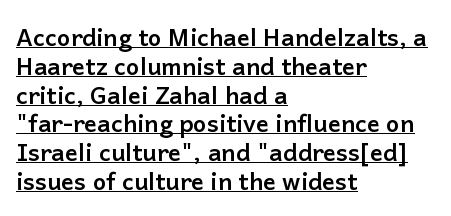
The rendering uses the underline text-decoration. Reading down the block, your eye returns to a fixed left position each line. Look at the stroke-to-counter ratio: heavy, a bold. These lines were composed using upright roman letters.
